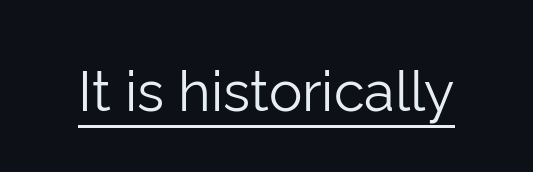
Nothing heavy about these letters — not bold at all. Grotesque or geometric, the face here clearly has no serifs. The lettering holds an erect, upright posture throughout. There is no visible air inserted between adjacent glyphs. The face used here appears with an underline applied.
